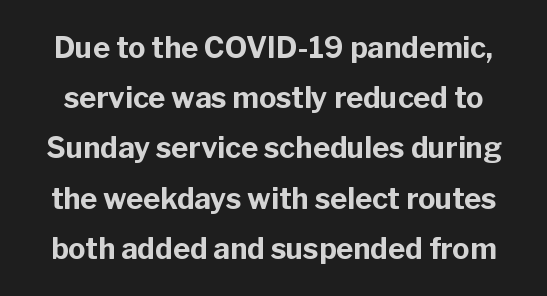
The image shows 29 px bold sans-serif type, upright; set line spacing 1.73x, normal letter spacing, not underlined; low stroke contrast and a medium x-height.
